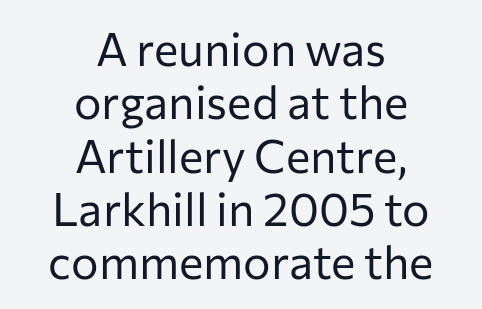
{"serif": "no", "italic": "no", "bold": "no", "weight": "regular", "width": "normal", "stroke_contrast": "low", "x_height": "medium", "monospaced": "no", "underline": "no", "align": "center", "line_spacing_ratio": 1.16, "letter_spacing": "normal", "letter_spacing_em": 0.0, "glyph_px": 46}
